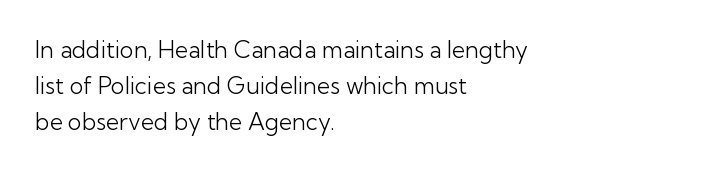
Q: Is the text bold? A: No.
Q: Is the text italic (slanted)? A: No, it is upright.
Q: Is the text underlined? A: No.
Q: How is the paragraph aligned? A: Left-aligned.
Q: Is the spacing between letters normal or unusually wide? A: Normal.
Q: Is the spacing between lines tight, normal or loose? A: Normal.
